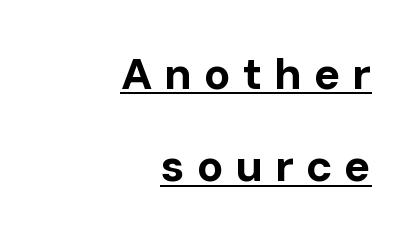
The text block is weighted toward the right margin, trailing off unevenly leftward. Font category for this specimen: sans-serif. A typographer would call this underscored text. If you drew a line through each stem, it would be perfectly vertical. Is the type bold? Yes — the strokes are clearly thick and heavy.
